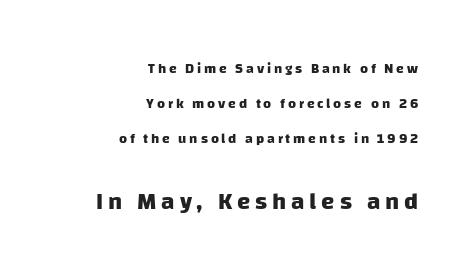
{"bold": "yes", "underline": "no", "align": "right", "line_spacing": "loose", "line_spacing_ratio": 2.49, "letter_spacing": "wide", "letter_spacing_em": 0.2, "larger_block": "second", "size_ratio": 1.71, "glyph_px": 24}
